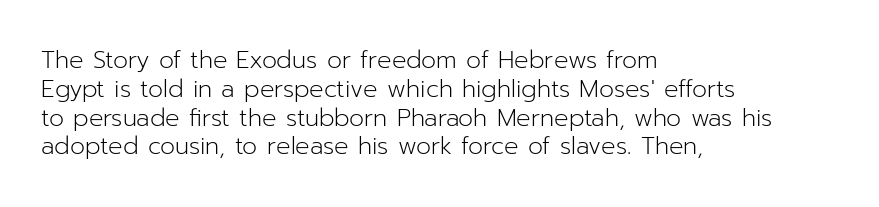
The image shows 24 px text type, upright; set left-aligned, line spacing 1.2x, normal letter spacing, not underlined.
